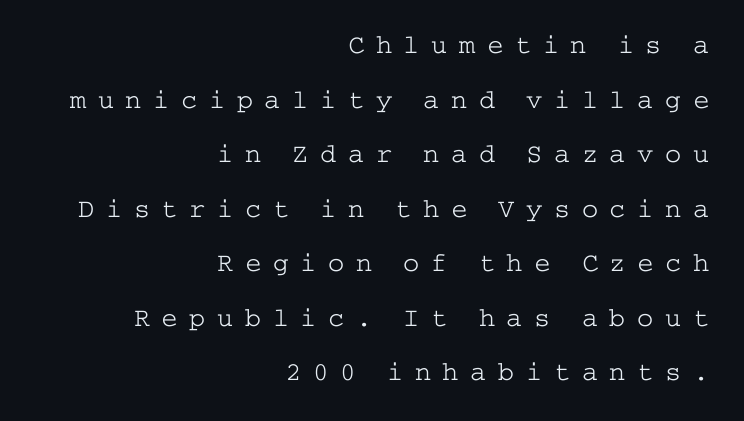
The image shows 27 px text type, upright; set right-aligned, loose line spacing (2.02x), unusually wide letter spacing (+0.43 em), not underlined.
